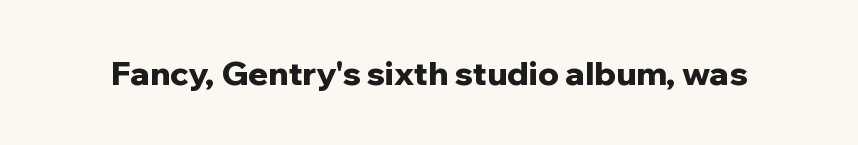
{"serif": "no", "italic": "no", "bold": "yes", "weight": "bold", "width": "normal", "stroke_contrast": "low", "x_height": "medium", "monospaced": "no", "underline": "no", "letter_spacing": "normal", "letter_spacing_em": 0.0, "glyph_px": 33}
